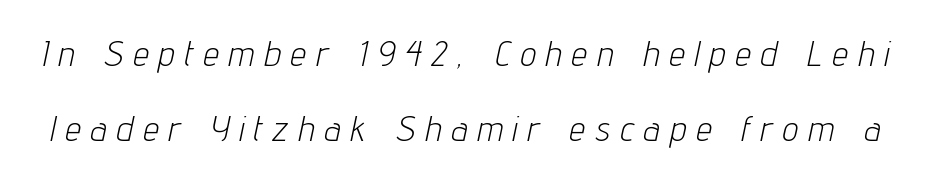
Emphasis-style slanted type is in use. No chunkiness to these letters — they're not bold. Inter-character spacing is expanded well beyond the font's built-in metrics. These lines are rendered in a variable-pitch font.
